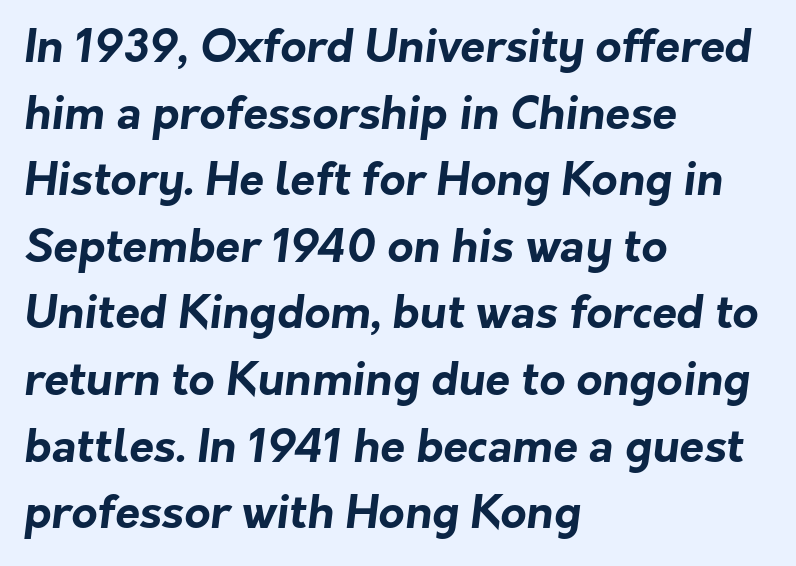
The image shows 45 px bold sans-serif type; set left-aligned, normal line spacing (1.48x), normal letter spacing, not underlined; low stroke contrast and a medium x-height.
